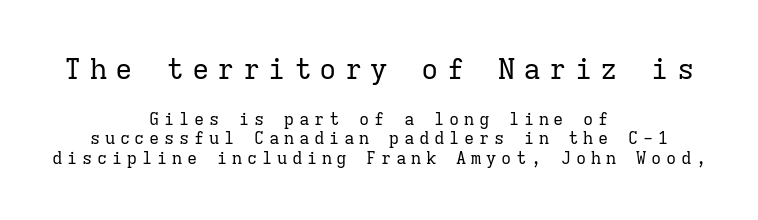
Q: Is the text bold? A: No.
Q: Is the text italic (slanted)? A: No, it is upright.
Q: Is the typeface a serif or a sans-serif typeface? A: Serif.
Q: Is the text underlined? A: No.
Q: How is the paragraph aligned? A: Centered.
Q: Is the spacing between letters normal or unusually wide? A: Unusually wide.
Q: Is the spacing between lines tight, normal or loose? A: Tight.
Q: Which block of text is set in a larger size, the first (top) or the second (bottom)? A: The first (top) one.
Q: Width (condensed, normal, or wide)? A: Normal.
Q: Stroke contrast? A: Low.
Q: x-height? A: Medium.
Q: Monospaced? A: Yes.
